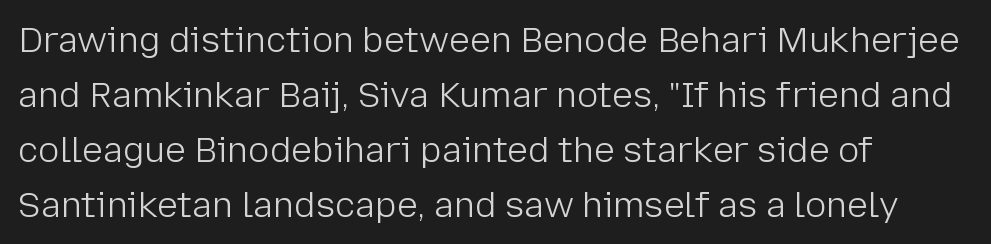
{"serif": "no", "italic": "no", "bold": "no", "weight": "light", "width": "normal", "stroke_contrast": "low", "x_height": "medium", "monospaced": "no", "underline": "no", "align": "left", "line_spacing": "normal", "line_spacing_ratio": 1.57, "letter_spacing": "normal", "letter_spacing_em": 0.0, "glyph_px": 35}
